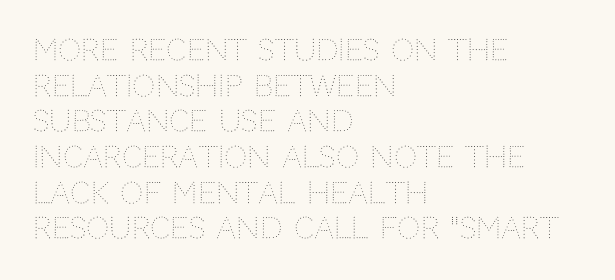
Q: Is the text bold? A: No.
Q: Is the text italic (slanted)? A: No, it is upright.
Q: Is the text underlined? A: No.
Q: How is the paragraph aligned? A: Left-aligned.
Q: Is the spacing between letters normal or unusually wide? A: Normal.
Q: Width (condensed, normal, or wide)? A: Normal.
Q: Stroke contrast? A: Medium.
Q: x-height? A: Large.
Q: Monospaced? A: No.
